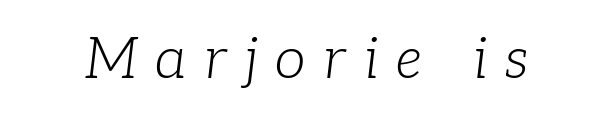
Look at the tracking — it's clearly loosened, letters drifting apart. The font's italic variant was chosen for this text. Letters have the restrained weight of plain body copy at most. Character widths vary here, with narrow letters taking less room than wide ones. Old-style or modern, the face here clearly has serifs.
